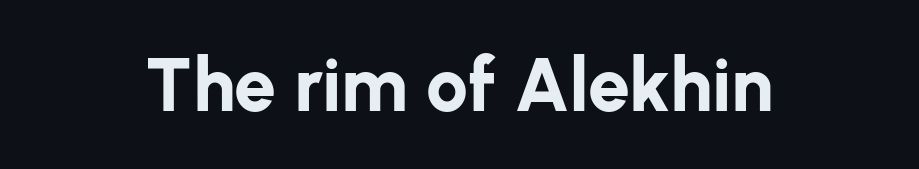
Q: Is the text bold? A: Yes.
Q: Is the text italic (slanted)? A: No, it is upright.
Q: Is the typeface a serif or a sans-serif typeface? A: Sans-serif.
Q: Is the text underlined? A: No.
Q: How is the paragraph aligned? A: Centered.
Q: Is the spacing between letters normal or unusually wide? A: Normal.
Q: Width (condensed, normal, or wide)? A: Normal.
Q: Stroke contrast? A: Low.
Q: x-height? A: Medium.
Q: Monospaced? A: No.
